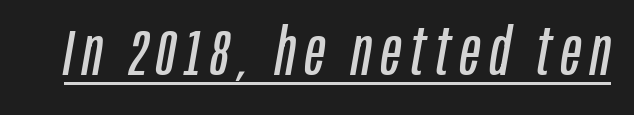
{"italic": "yes", "lean": "right", "slant_degrees": 10, "bold": "no", "weight": "regular", "width": "condensed", "stroke_contrast": "low", "x_height": "large", "monospaced": "no", "underline": "yes", "glyph_px": 64}
